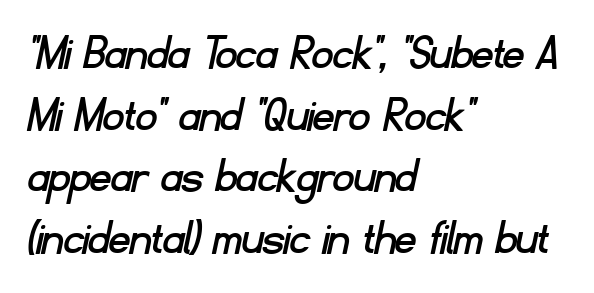
{"serif": "no", "width": "normal", "stroke_contrast": "low", "x_height": "small", "monospaced": "no", "underline": "no", "align": "left", "line_spacing_ratio": 1.21, "letter_spacing": "normal", "letter_spacing_em": 0.0, "glyph_px": 51}
